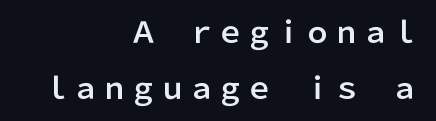
The letters stand upright; this is a roman face. Vertically, the passage feels expansive, rows floating well apart. You could not count columns in this text — the font is proportionally spaced. The characters display no serif detailing; their extremities are plain.
